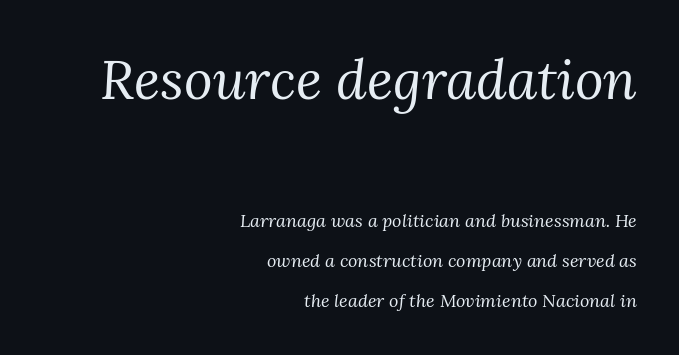
This is not heavy type; no bold has been used. To sum up the face: it has serifs. Characters are canted at an angle relative to the baseline's perpendicular. Here the designer chose a conventional face with non-uniform glyph widths.
